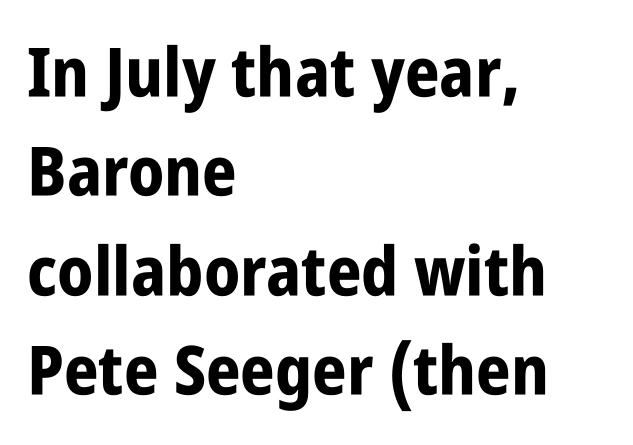
Do the characters align in a grid? No, the font is proportional. Italic: no, the glyphs are upright roman. The passage shown has conventional tracking throughout. Only glyphs here, with clear space below each row.
